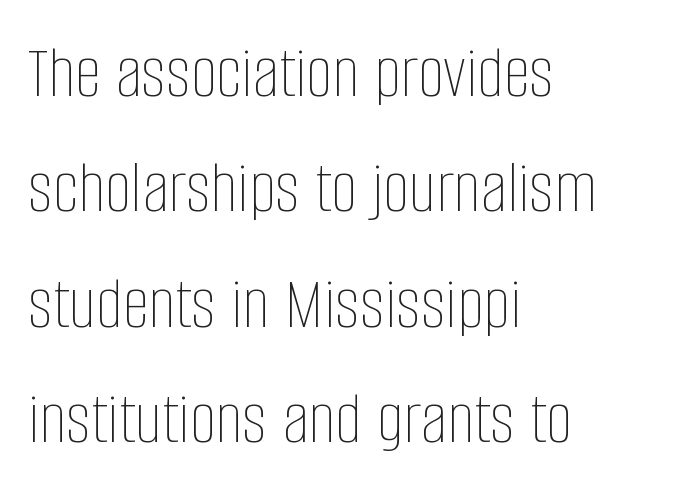
The image shows 75 px thin, condensed type, upright; set left-aligned, normal line spacing (1.54x), normal letter spacing, not underlined; low stroke contrast and a large x-height.
